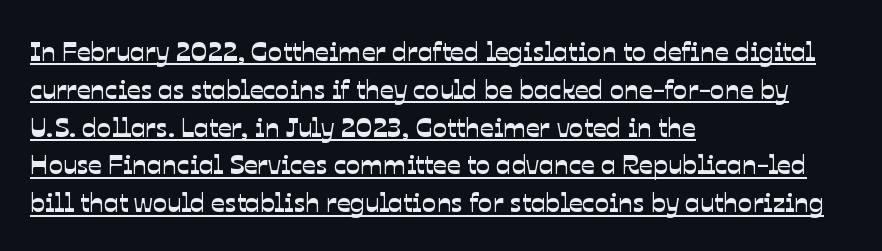
{"underline": "yes", "align": "left", "line_spacing": "normal", "line_spacing_ratio": 1.4, "letter_spacing": "normal", "letter_spacing_em": 0.0, "glyph_px": 27}
